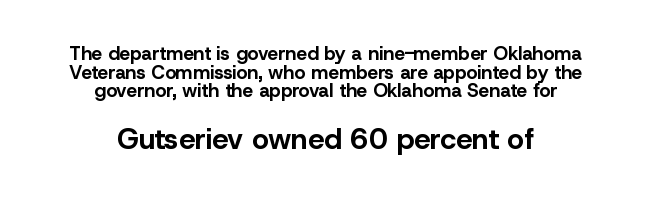
The baseline area is clear. Posture: vertical. Which margin do the lines hug? Neither — every line sits in the middle. I'd describe the lettering as bold — thick and assertive.
